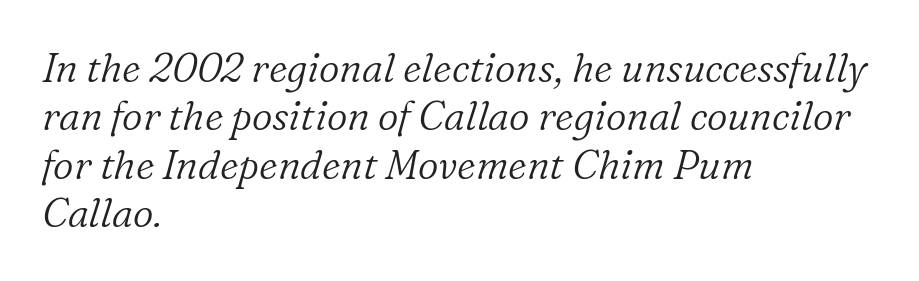
The image shows 40 px light serif type, italic (leaning right); set left-aligned, line spacing 1.21x, normal letter spacing, not underlined; low stroke contrast and a medium x-height.
